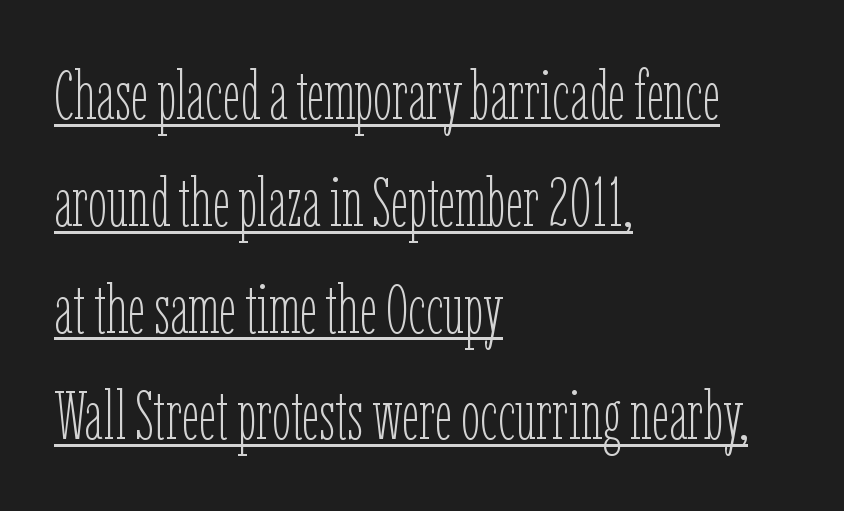
{"italic": "no", "bold": "no", "weight": "thin", "width": "condensed", "stroke_contrast": "low", "x_height": "medium", "monospaced": "no", "underline": "yes", "align": "left", "line_spacing": "normal", "line_spacing_ratio": 1.57, "letter_spacing": "normal", "letter_spacing_em": 0.0, "glyph_px": 68}
